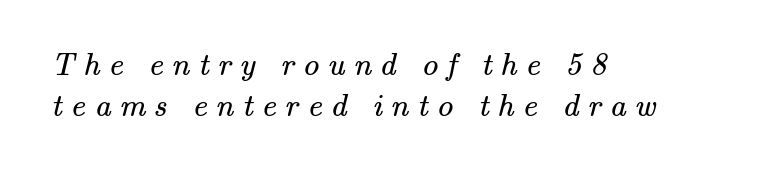
Q: Is the text bold? A: No.
Q: Is the typeface a serif or a sans-serif typeface? A: Serif.
Q: Is the text underlined? A: No.
Q: How is the paragraph aligned? A: Left-aligned.
Q: Is the spacing between letters normal or unusually wide? A: Unusually wide.
Q: Is the spacing between lines tight, normal or loose? A: Normal.
Q: Width (condensed, normal, or wide)? A: Normal.
Q: Stroke contrast? A: Medium.
Q: x-height? A: Small.
Q: Monospaced? A: No.
